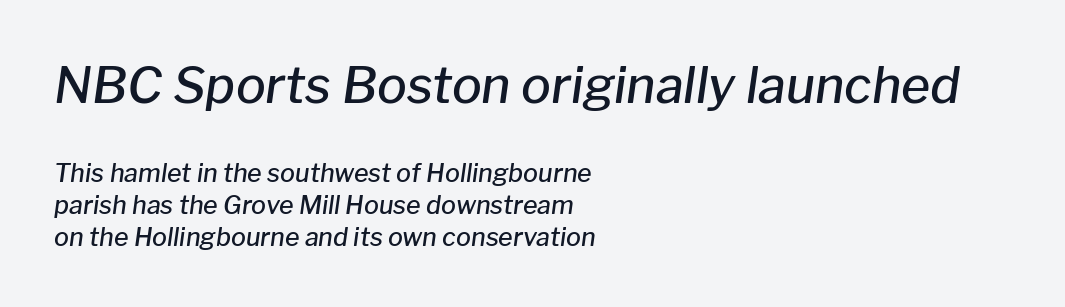
Descenders are the only things crossing below the line. The designer gave the opening block more size than the closing block. Note the varied advance widths — an 'i' is clearly narrower than an 'm'. Horizontal alignment here is leftward, the default for most running prose.
